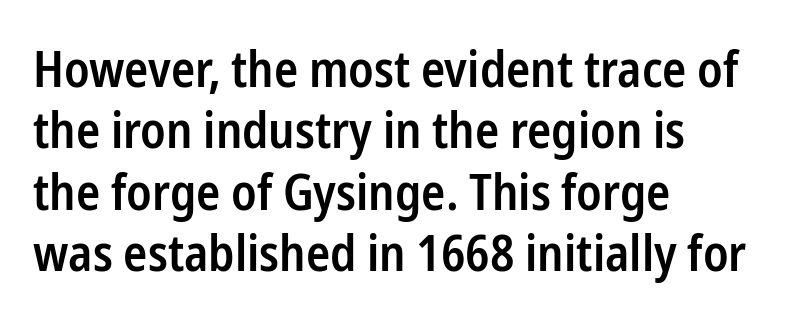
This rendering uses left alignment, leaving the right contour irregular. Nope, not italic — everything's standing straight. Inter-character spacing is left at the font's built-in metrics. Descender tails drop into unmarked territory. Weight: semibold (demi).
